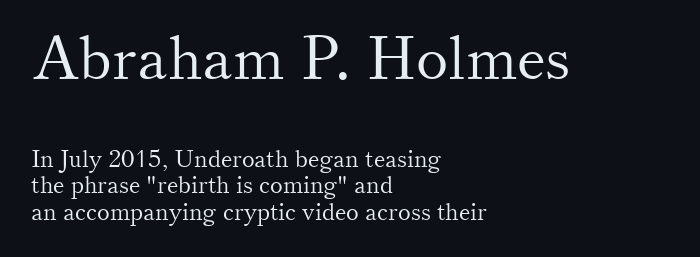
The image shows 61 px light serif type, upright; set left-aligned, tight line spacing (1.11x), normal letter spacing, not underlined; the first (top) block is 2.54x larger; medium stroke contrast and a small x-height.
